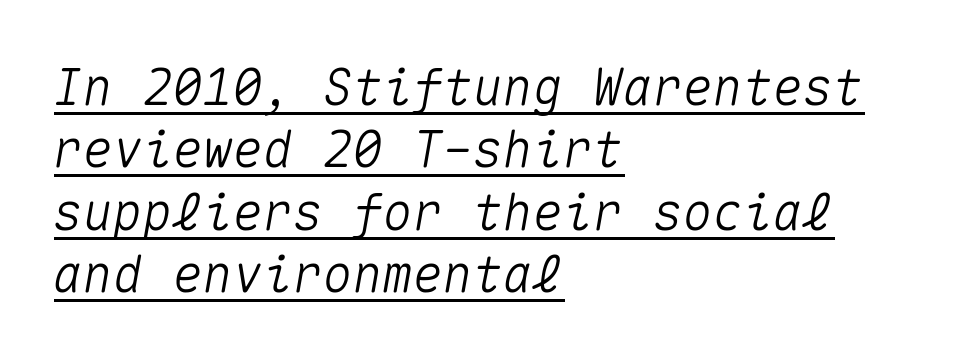
This sample has the even, mechanical cadence of fixed-width lettering. Designer's note — italics engaged. The sample's only ornament is a line tracing under the words. The lines in this sample share a left origin and differ only in where they stop. The letterforms sit shoulder to shoulder at normal distance. Vertical spacing — default.
